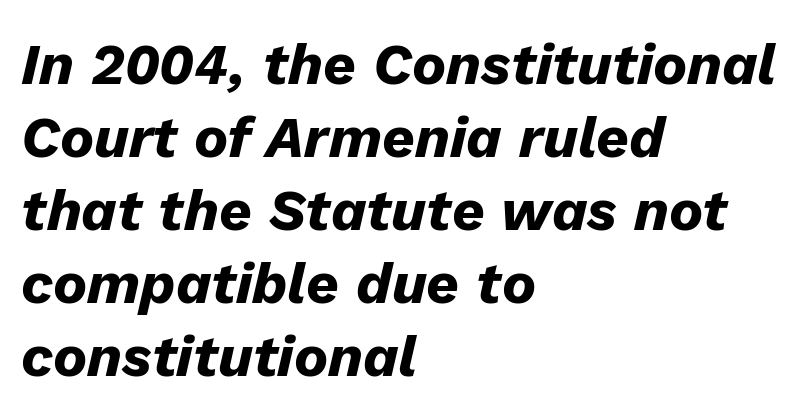
Q: Is the text bold? A: Yes.
Q: Is the text italic (slanted)? A: Yes, it leans right by about 13 degrees.
Q: Is the text underlined? A: No.
Q: How is the paragraph aligned? A: Left-aligned.
Q: Is the spacing between letters normal or unusually wide? A: Normal.
Q: Is the spacing between lines tight, normal or loose? A: Normal.
Q: Width (condensed, normal, or wide)? A: Normal.
Q: Stroke contrast? A: Low.
Q: x-height? A: Medium.
Q: Monospaced? A: No.
